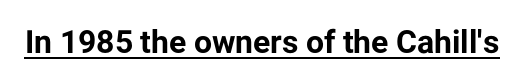
The image shows 32 px bold sans-serif type, upright; set normal letter spacing, underlined; low stroke contrast and a medium x-height.
